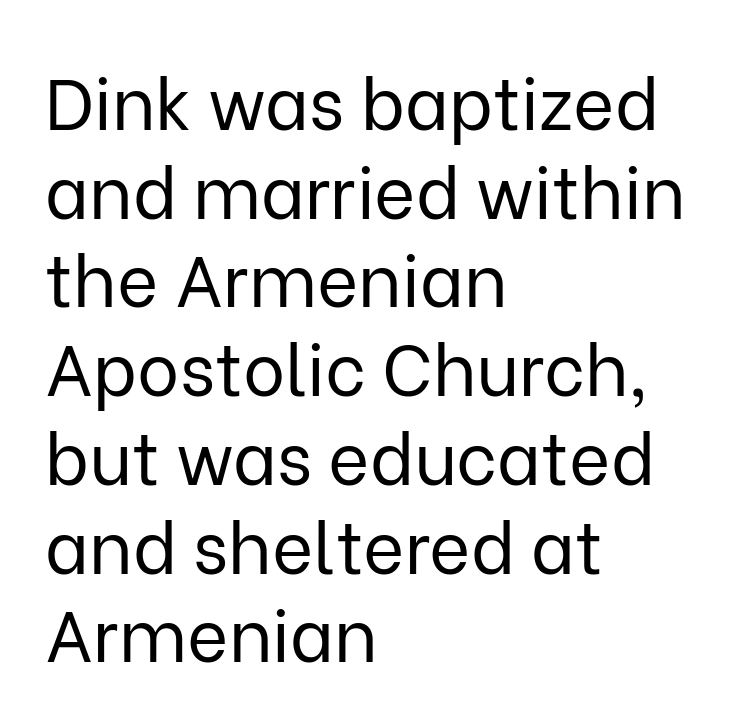
{"serif": "no", "italic": "no", "bold": "no", "weight": "regular", "width": "normal", "stroke_contrast": "low", "x_height": "medium", "monospaced": "no", "underline": "no", "align": "left", "line_spacing": "normal", "line_spacing_ratio": 1.25, "letter_spacing": "normal", "letter_spacing_em": 0.0, "glyph_px": 71}
